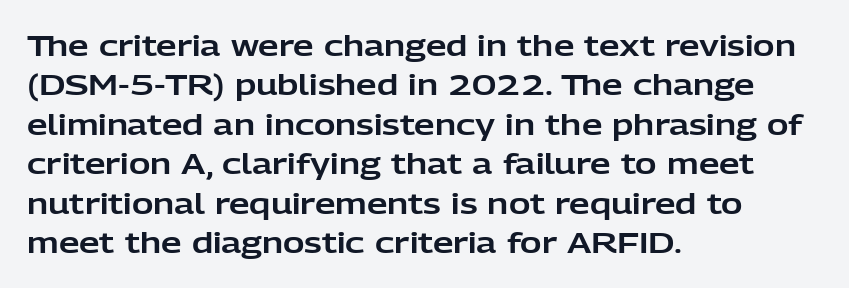
Visually the block forms a straight wall on the left and a jagged coastline on the right. How are the letters spaced? Ordinarily, with no added tracking. The font family rendered here belongs to the sans-serif group. Upright lettering throughout. Underlining? Definitely not there. Compared with typical paragraphs, the rows here are spaced about the same.
